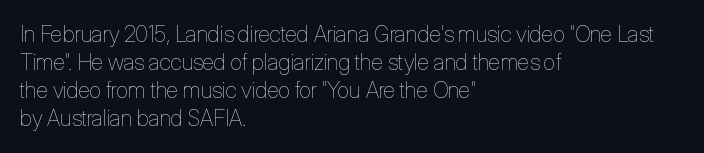
Q: Is the text bold? A: No.
Q: Is the text italic (slanted)? A: No, it is upright.
Q: Is the text underlined? A: No.
Q: How is the paragraph aligned? A: Left-aligned.
Q: Is the spacing between letters normal or unusually wide? A: Normal.
Q: Is the spacing between lines tight, normal or loose? A: Normal.
